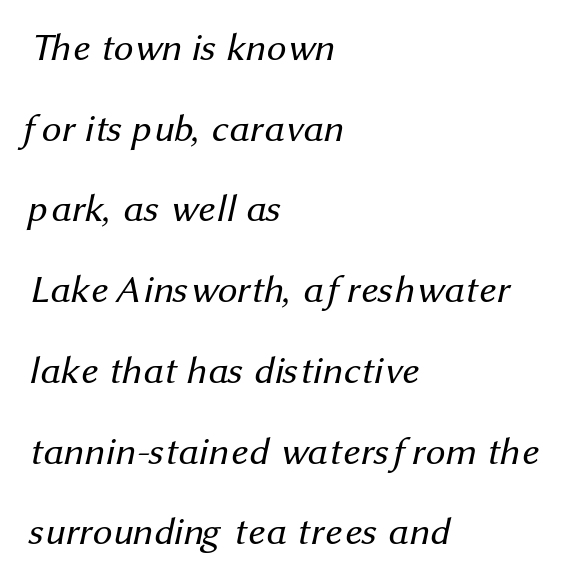
Compared with a typical body face, this is equally light or lighter still. Looks like regular typesetting: each glyph gets only the width it needs. Short note: letters normally spaced. The foot of each line stays bare and open.
